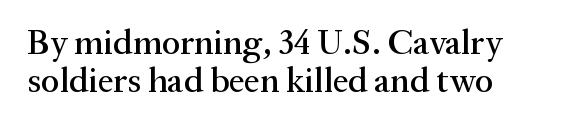
{"serif": "yes", "italic": "no", "width": "normal", "stroke_contrast": "medium", "x_height": "medium", "monospaced": "no", "underline": "no", "align": "left", "line_spacing": "tight", "line_spacing_ratio": 1.08, "letter_spacing": "normal", "letter_spacing_em": 0.0, "glyph_px": 35}
